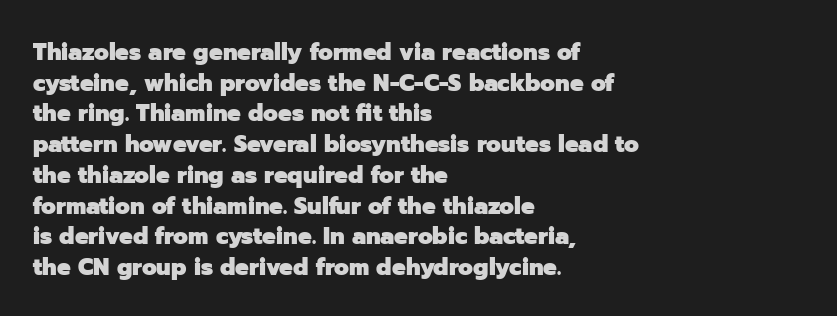
{"italic": "no", "bold": "yes", "underline": "no", "align": "left", "line_spacing": "normal", "line_spacing_ratio": 1.28, "letter_spacing": "normal", "letter_spacing_em": 0.0, "glyph_px": 24}
